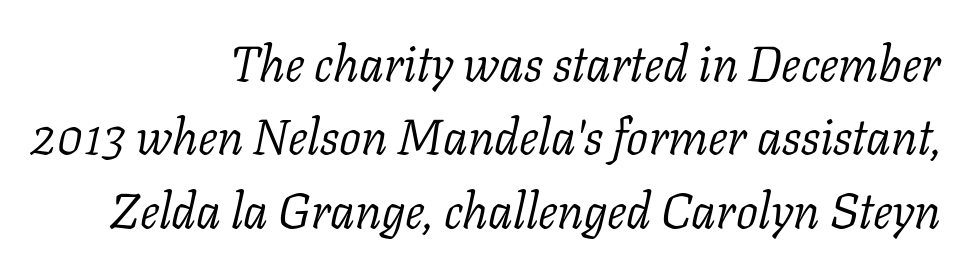
{"serif": "yes", "italic": "yes", "lean": "right", "slant_degrees": 11, "bold": "no", "weight": "light", "width": "normal", "stroke_contrast": "low", "x_height": "medium", "monospaced": "no", "underline": "no", "align": "right", "line_spacing": "normal", "line_spacing_ratio": 1.5, "letter_spacing": "normal", "letter_spacing_em": 0.0, "glyph_px": 49}
